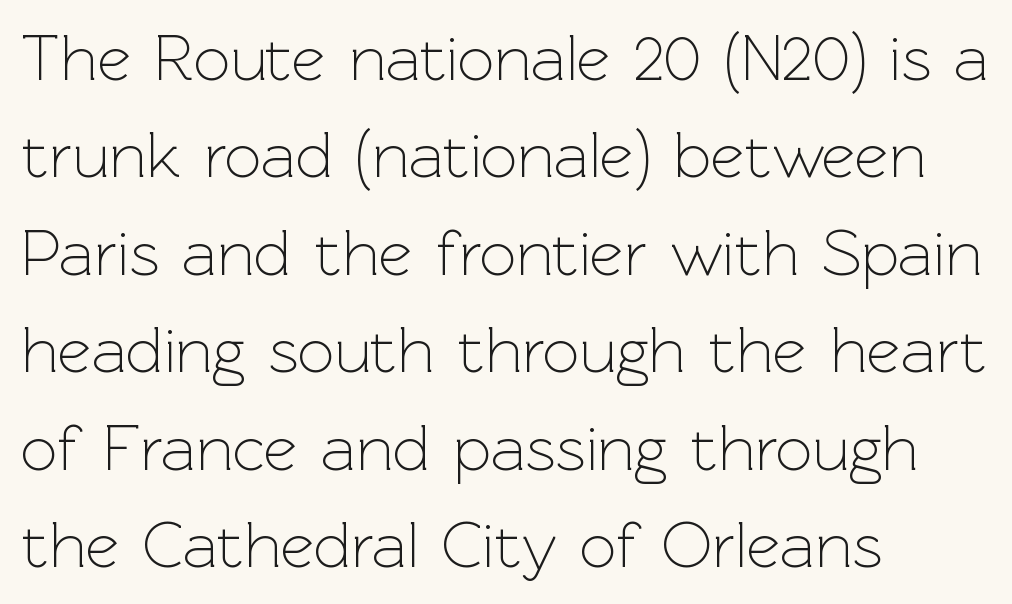
{"serif": "no", "italic": "no", "bold": "no", "weight": "light", "width": "normal", "x_height": "medium", "monospaced": "no", "underline": "no", "align": "left", "line_spacing": "normal", "line_spacing_ratio": 1.5, "letter_spacing": "normal", "letter_spacing_em": 0.0, "glyph_px": 65}
